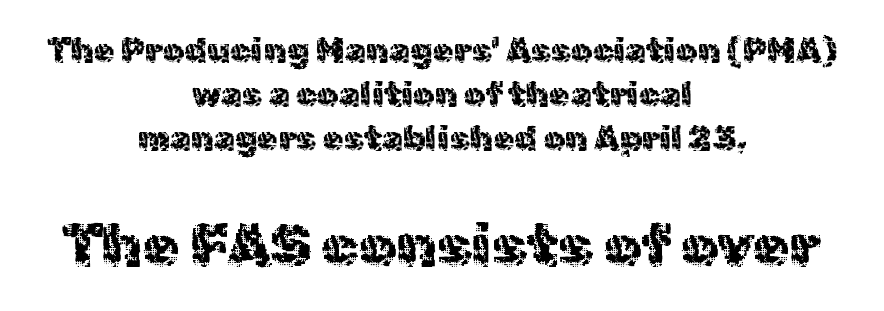
Q: Is the text bold? A: No.
Q: Is the text italic (slanted)? A: No, it is upright.
Q: Is the typeface a serif or a sans-serif typeface? A: Sans-serif.
Q: Is the text underlined? A: No.
Q: How is the paragraph aligned? A: Centered.
Q: Is the spacing between letters normal or unusually wide? A: Normal.
Q: Is the spacing between lines tight, normal or loose? A: Normal.
Q: Which block of text is set in a larger size, the first (top) or the second (bottom)? A: The second (bottom) one.
Q: Width (condensed, normal, or wide)? A: Normal.
Q: x-height? A: Medium.
Q: Monospaced? A: No.
